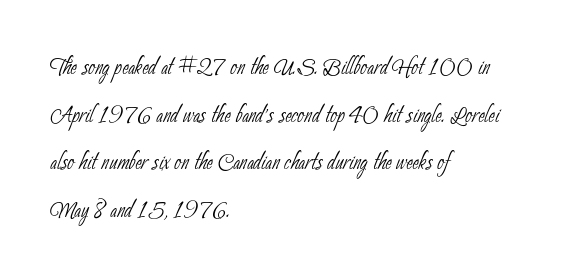
{"serif": "no", "bold": "no", "weight": "thin", "width": "condensed", "stroke_contrast": "low", "x_height": "small", "monospaced": "no", "underline": "no", "align": "left", "line_spacing": "normal", "line_spacing_ratio": 1.59, "letter_spacing": "normal", "letter_spacing_em": 0.0, "glyph_px": 30}
